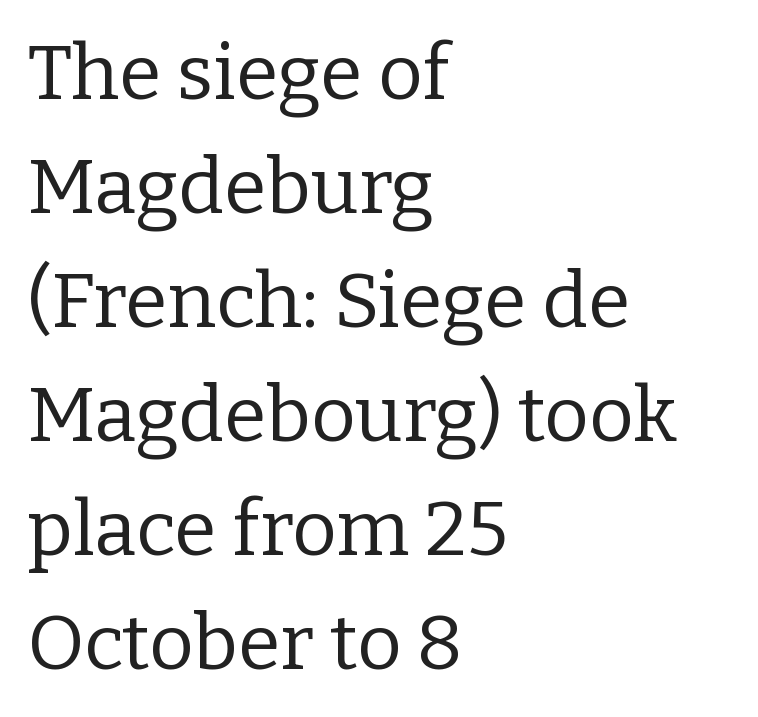
The glyphs are unaccompanied by any horizontal stroke below them. Alignment: flush left. Do the characters align in a grid? No, the font is proportional. Is there much room between lines? A standard amount, neither cramped nor airy. Classification — serif.
